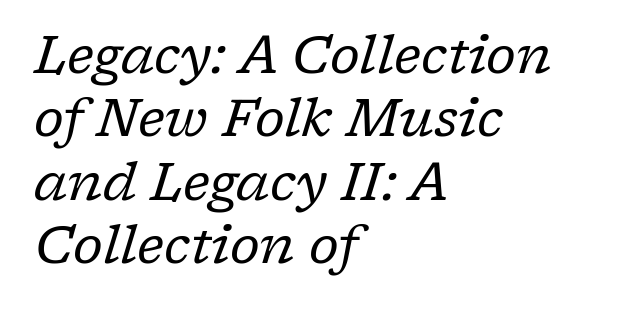
Think of a printed novel: that variable character pitch is what you see here. Notice how the stems are inclined rather than vertical — that's the hallmark of italics. To sum up the face: it has serifs. The string is rendered with underlining switched off. The horizontal fit of the characters is conventional and even. Left-aligned paragraph, ragged on the right.
